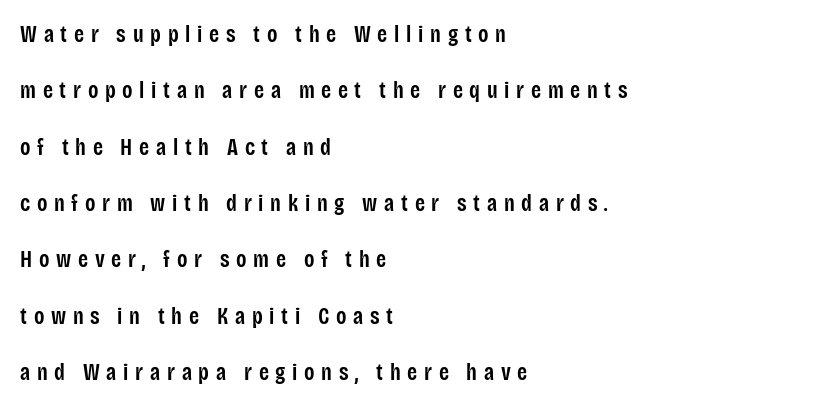
Compared with typical body copy, the letter spacing here is much looser. A roman cut, with each character standing at attention. One-word summary of the alignment: left. The gap between lines stays unmarked. The typesetting leans somewhat heavy: a semibold.
